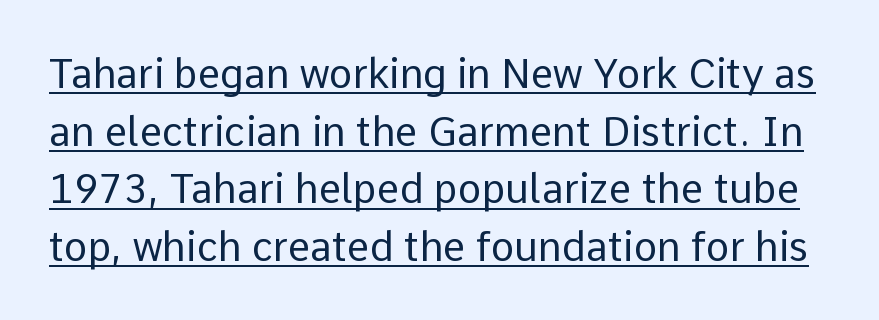
Q: Is the text bold? A: No.
Q: Is the text italic (slanted)? A: No, it is upright.
Q: Is the typeface a serif or a sans-serif typeface? A: Sans-serif.
Q: Is the text underlined? A: Yes.
Q: Is the spacing between letters normal or unusually wide? A: Normal.
Q: Is the spacing between lines tight, normal or loose? A: Normal.
Q: Width (condensed, normal, or wide)? A: Normal.
Q: Stroke contrast? A: Low.
Q: x-height? A: Medium.
Q: Monospaced? A: No.
